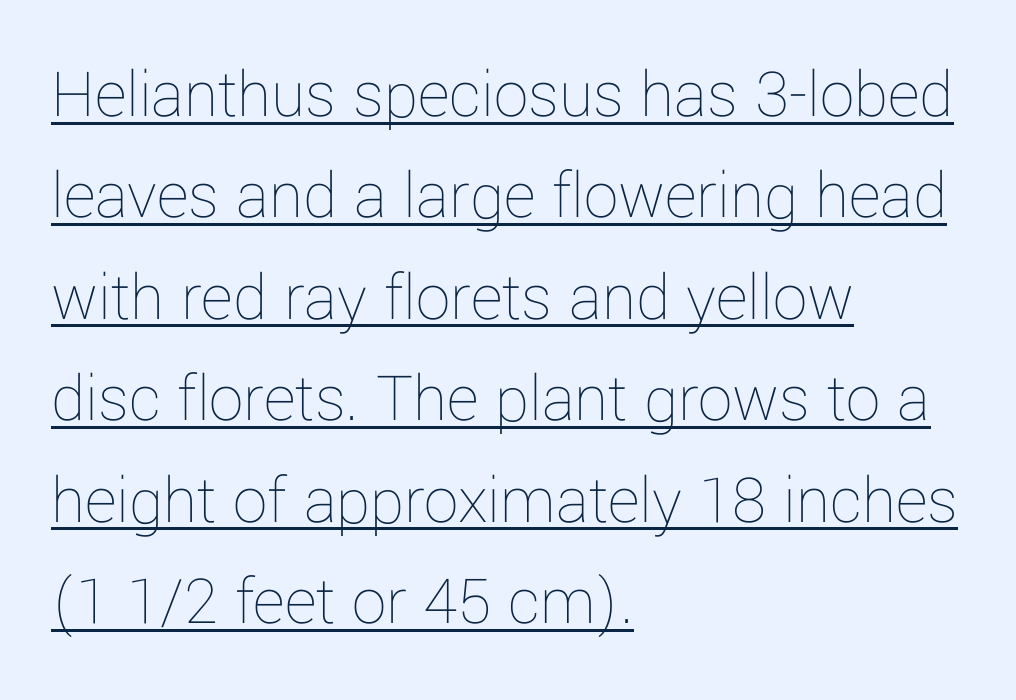
The typesetter chose a ragged-right arrangement here. The rendering uses a moderate line-height, typical for paragraphs. The type sits square on the baseline with zero lean. A light-to-regular cut is what we see here.
